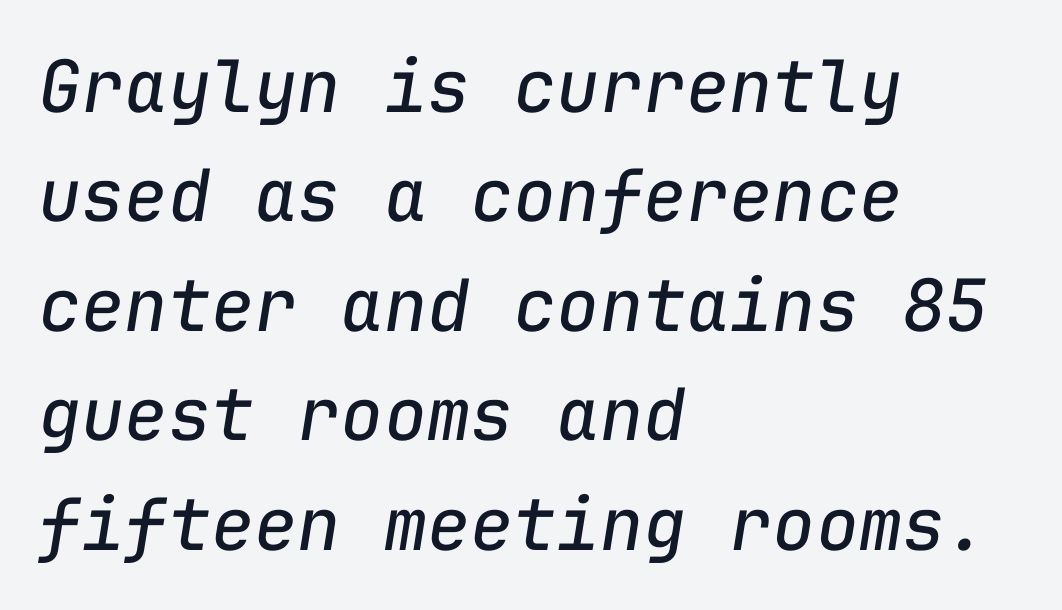
{"italic": "yes", "lean": "right", "slant_degrees": 9, "bold": "no", "weight": "regular", "width": "normal", "stroke_contrast": "low", "x_height": "medium", "monospaced": "yes", "underline": "no", "align": "left", "line_spacing": "normal", "line_spacing_ratio": 1.52, "letter_spacing": "normal", "letter_spacing_em": 0.0, "glyph_px": 72}
